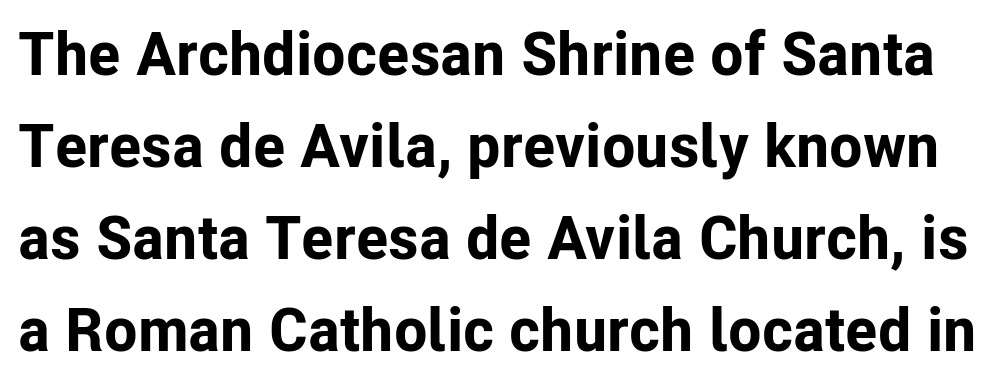
Q: Is the text bold? A: Yes.
Q: Is the text italic (slanted)? A: No, it is upright.
Q: Is the typeface a serif or a sans-serif typeface? A: Sans-serif.
Q: Is the text underlined? A: No.
Q: Is the spacing between letters normal or unusually wide? A: Normal.
Q: Is the spacing between lines tight, normal or loose? A: Normal.
Q: Width (condensed, normal, or wide)? A: Normal.
Q: Stroke contrast? A: Low.
Q: x-height? A: Medium.
Q: Monospaced? A: No.
